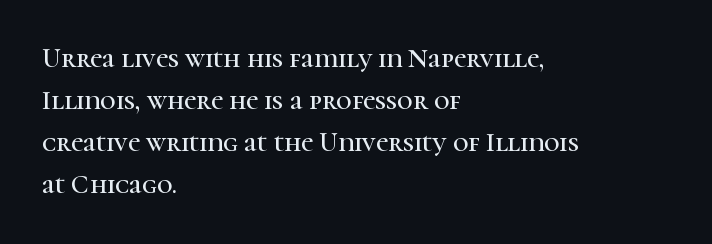
The image shows 27 px text type, upright; set left-aligned, normal line spacing (1.56x), normal letter spacing, not underlined.
